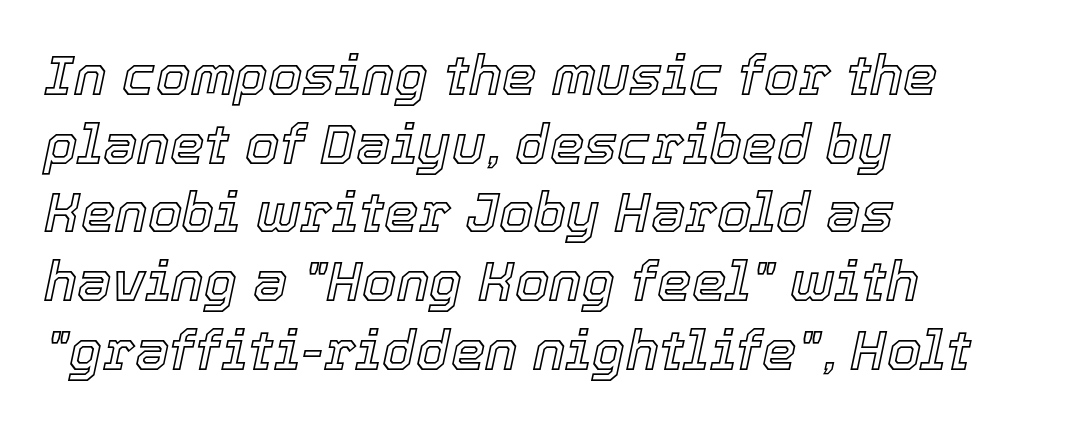
Q: Is the text italic (slanted)? A: Yes, it leans right by about 12 degrees.
Q: Is the text underlined? A: No.
Q: How is the paragraph aligned? A: Left-aligned.
Q: Is the spacing between letters normal or unusually wide? A: Normal.
Q: Is the spacing between lines tight, normal or loose? A: Normal.
Q: Width (condensed, normal, or wide)? A: Normal.
Q: x-height? A: Medium.
Q: Monospaced? A: No.
